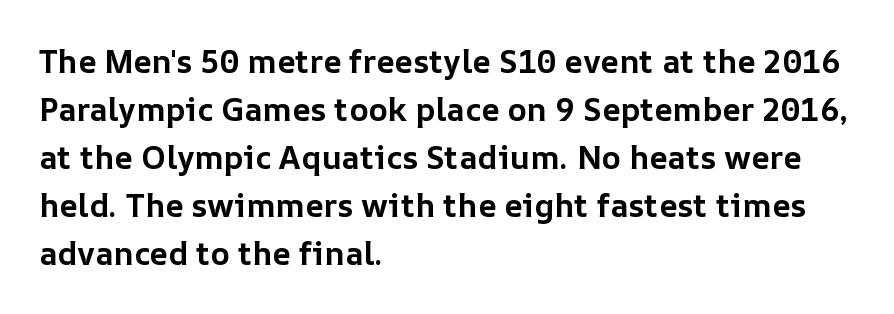
Q: Is the text bold? A: Yes.
Q: Is the text italic (slanted)? A: No, it is upright.
Q: Is the text underlined? A: No.
Q: How is the paragraph aligned? A: Left-aligned.
Q: Is the spacing between letters normal or unusually wide? A: Normal.
Q: Is the spacing between lines tight, normal or loose? A: Normal.
Q: Width (condensed, normal, or wide)? A: Normal.
Q: Stroke contrast? A: Low.
Q: x-height? A: Medium.
Q: Monospaced? A: No.
